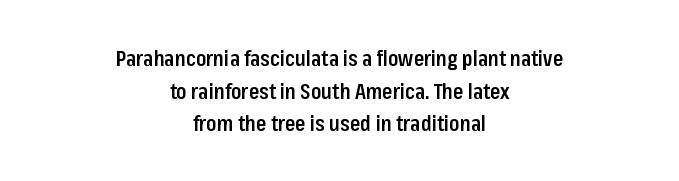
The image shows 21 px text type, upright; set centered, normal line spacing (1.55x), normal letter spacing, not underlined.
